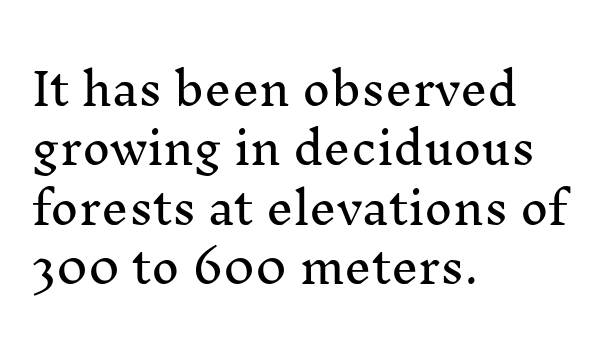
The image shows 43 px serif type, upright; set left-aligned, normal line spacing (1.38x), normal letter spacing, not underlined; medium stroke contrast and a medium x-height.
